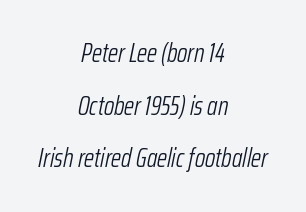
The passage shown stacks its lines with a broad gap. Typeset on center — no edge is straight. The strip under each line holds only bare page. Tall strokes in this sample are angled rather than plumb.
